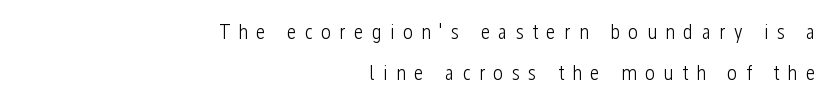
Think standard paragraph weight, or any step lighter than that. Vertical spacing — loose. Every character sits straight up, as roman type does. This sample uses expanded letter spacing, leaving extra air between glyphs. Every row of glyphs terminates at an identical x-position on the right.
